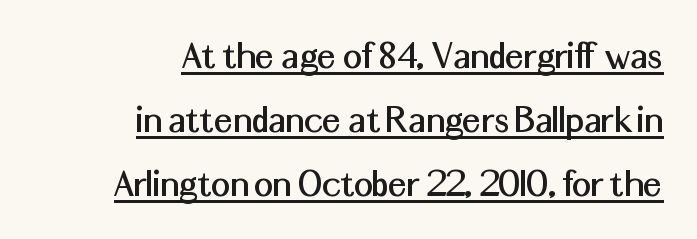
Q: Is the text italic (slanted)? A: No, it is upright.
Q: Is the typeface a serif or a sans-serif typeface? A: Sans-serif.
Q: Is the text underlined? A: Yes.
Q: How is the paragraph aligned? A: Right-aligned.
Q: Is the spacing between letters normal or unusually wide? A: Normal.
Q: Is the spacing between lines tight, normal or loose? A: Normal.
Q: Width (condensed, normal, or wide)? A: Normal.
Q: Stroke contrast? A: Medium.
Q: x-height? A: Medium.
Q: Monospaced? A: No.
